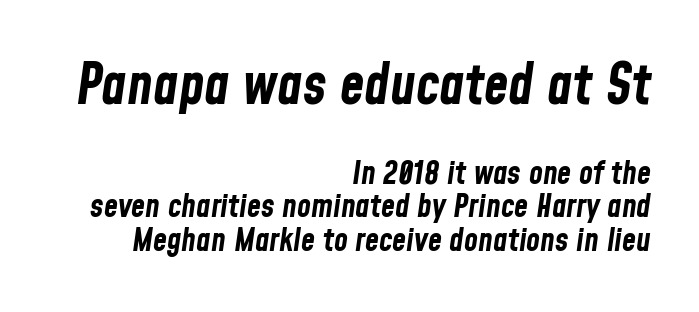
The image shows 56 px bold, condensed type, italic (leaning right); set right-aligned, tight line spacing (1.05x), normal letter spacing, not underlined; the first (top) block is 1.75x larger; low stroke contrast and a medium x-height.
